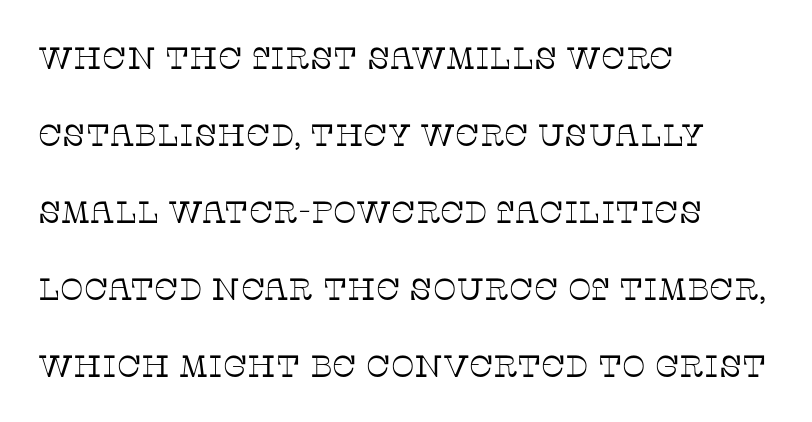
{"serif": "yes", "italic": "no", "bold": "no", "weight": "thin", "width": "normal", "stroke_contrast": "low", "x_height": "large", "monospaced": "no", "underline": "no", "align": "left", "line_spacing": "loose", "line_spacing_ratio": 2.48, "letter_spacing": "normal", "letter_spacing_em": 0.0, "glyph_px": 31}
